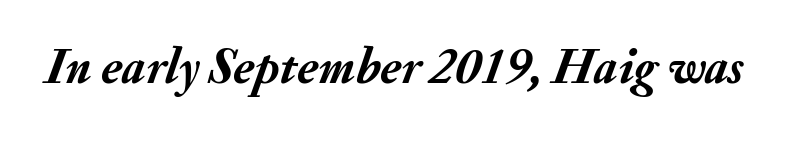
Is this a fixed-width face? No — the glyphs have proportional, varying widths. Observe the lean: these are italic letterforms. The letterforms sit shoulder to shoulder at normal distance. Weight check: bold — yes, fully. The gap between lines stays unmarked.
